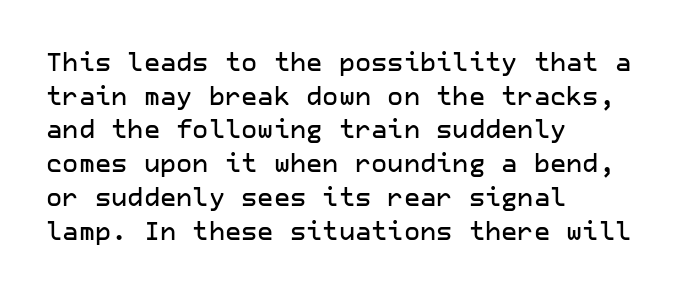
Q: Is the text italic (slanted)? A: No, it is upright.
Q: Is the text underlined? A: No.
Q: How is the paragraph aligned? A: Left-aligned.
Q: Is the spacing between letters normal or unusually wide? A: Normal.
Q: Is the spacing between lines tight, normal or loose? A: Normal.
